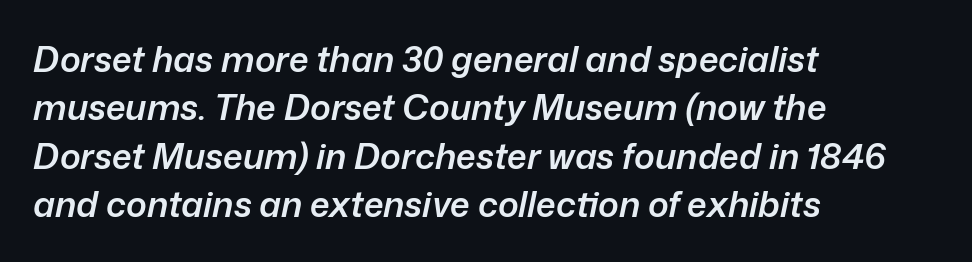
The image shows 35 px semibold type, italic (leaning right); set left-aligned, normal line spacing (1.38x), normal letter spacing, not underlined; low stroke contrast and a medium x-height.
